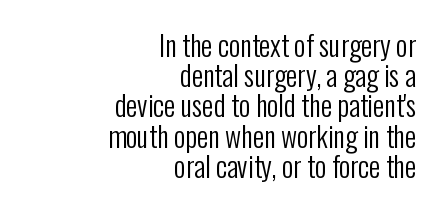
Do the characters align in a grid? No, the font is proportional. Which margin do the lines hug? The right one — the left edge is uneven. The letters carry no serifs — their stems end cleanly without finishing strokes. The typography opts for an upright posture over an oblique one. Letters rest on an invisible, unmarked baseline.
